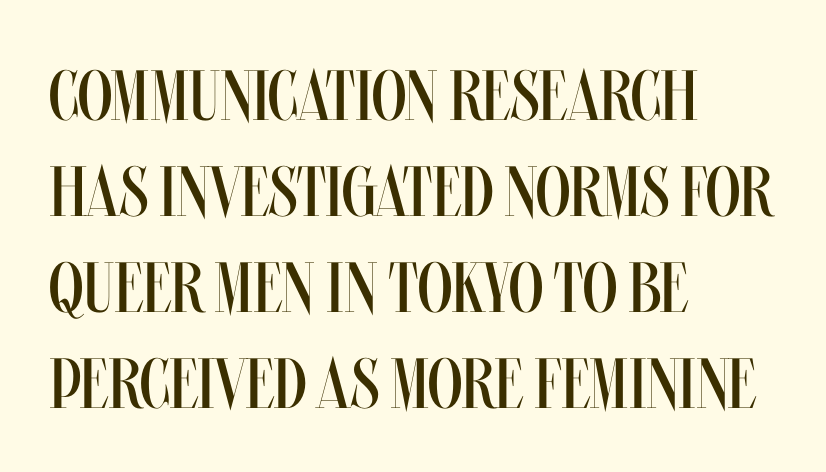
Q: Is the text bold? A: No.
Q: Is the text italic (slanted)? A: No, it is upright.
Q: Is the text underlined? A: No.
Q: How is the paragraph aligned? A: Left-aligned.
Q: Is the spacing between letters normal or unusually wide? A: Normal.
Q: Is the spacing between lines tight, normal or loose? A: Normal.
Q: Width (condensed, normal, or wide)? A: Condensed.
Q: Stroke contrast? A: Medium.
Q: x-height? A: Large.
Q: Monospaced? A: No.
